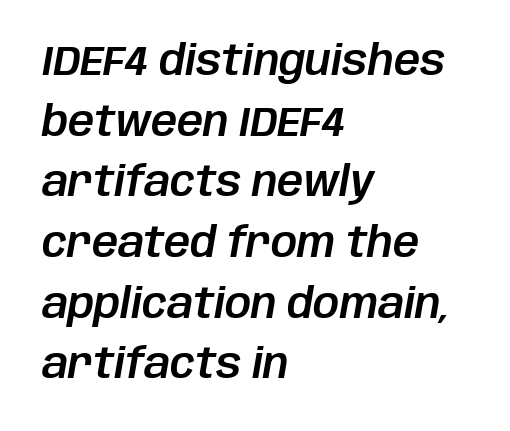
Q: Is the text italic (slanted)? A: Yes, it leans right by about 10 degrees.
Q: Is the text underlined? A: No.
Q: How is the paragraph aligned? A: Left-aligned.
Q: Is the spacing between letters normal or unusually wide? A: Normal.
Q: Is the spacing between lines tight, normal or loose? A: Normal.
Q: Width (condensed, normal, or wide)? A: Normal.
Q: Stroke contrast? A: Low.
Q: x-height? A: Large.
Q: Monospaced? A: No.
